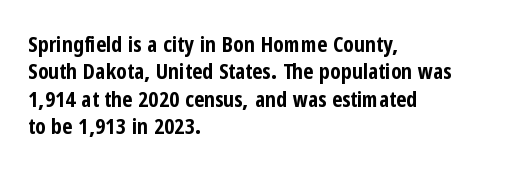
{"italic": "no", "bold": "yes", "underline": "no", "align": "left", "line_spacing_ratio": 1.24, "letter_spacing": "normal", "letter_spacing_em": 0.0, "glyph_px": 22}
